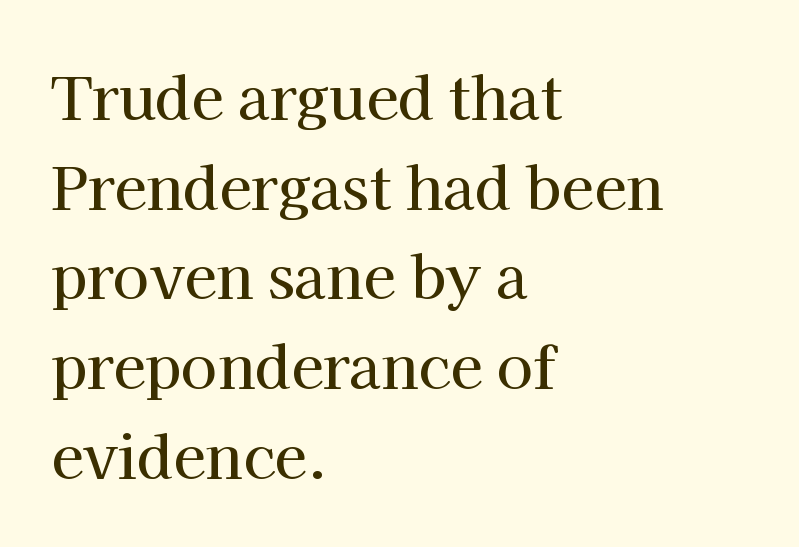
A typesetter would mark this as roman, not italic. Does the leading feel generous? No, just average. Do the characters align in a grid? No, the font is proportional. Is the letter spacing exaggerated? No — it looks like the ordinary default.
